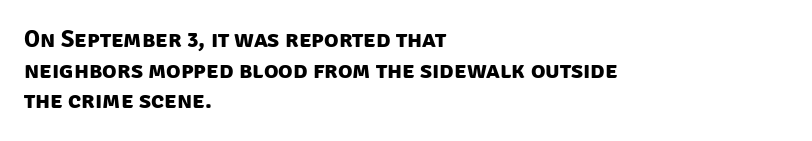
{"bold": "yes", "underline": "no", "align": "left", "line_spacing": "normal", "line_spacing_ratio": 1.28, "letter_spacing": "normal", "letter_spacing_em": 0.0, "glyph_px": 24}
